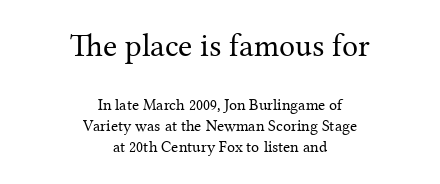
Posture: upright roman. Leftover space on each line is divided equally before and after the words. These lines are rendered in a variable-pitch font. Top chunk: large. Bottom chunk: small. Check under the words: just untouched page. The characters are drawn with everyday or finer stroke widths.
